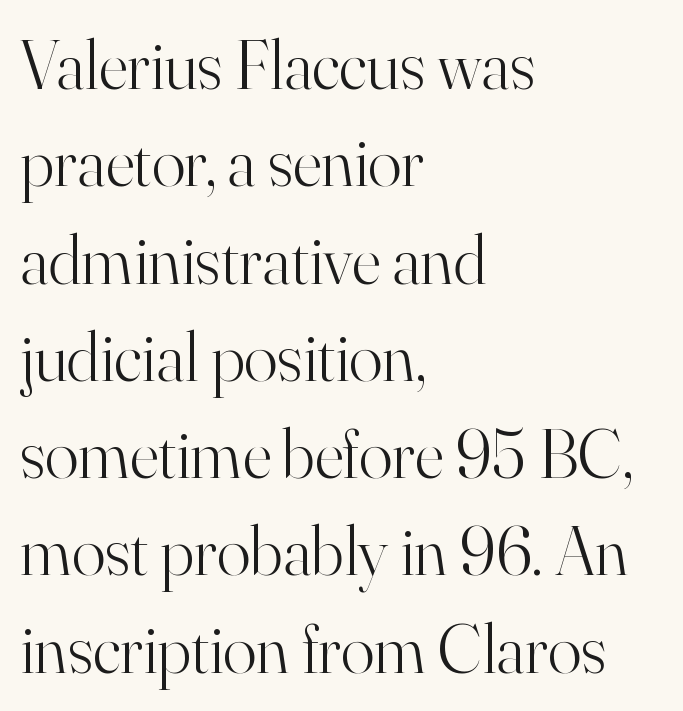
{"serif": "yes", "italic": "no", "bold": "no", "weight": "light", "width": "normal", "stroke_contrast": "high", "x_height": "small", "monospaced": "no", "underline": "no", "align": "left", "line_spacing": "normal", "line_spacing_ratio": 1.39, "letter_spacing": "normal", "letter_spacing_em": 0.0, "glyph_px": 70}
